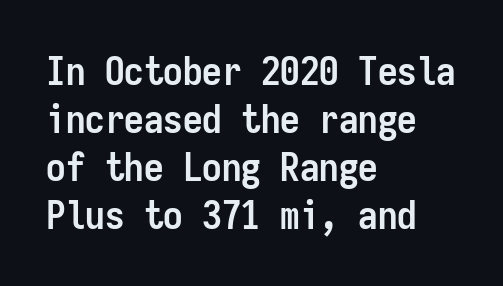
{"serif": "no", "italic": "no", "bold": "yes", "weight": "semibold", "width": "condensed", "stroke_contrast": "low", "x_height": "medium", "monospaced": "yes", "underline": "no", "align": "left", "line_spacing_ratio": 1.23, "letter_spacing": "normal", "letter_spacing_em": 0.0, "glyph_px": 39}
